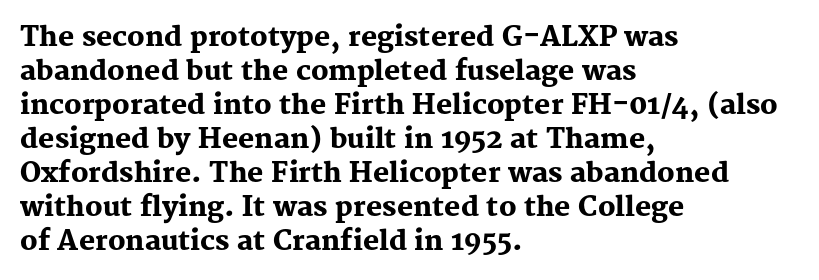
{"italic": "no", "bold": "yes", "underline": "no", "align": "left", "line_spacing": "normal", "line_spacing_ratio": 1.26, "letter_spacing": "normal", "letter_spacing_em": 0.0, "glyph_px": 27}
